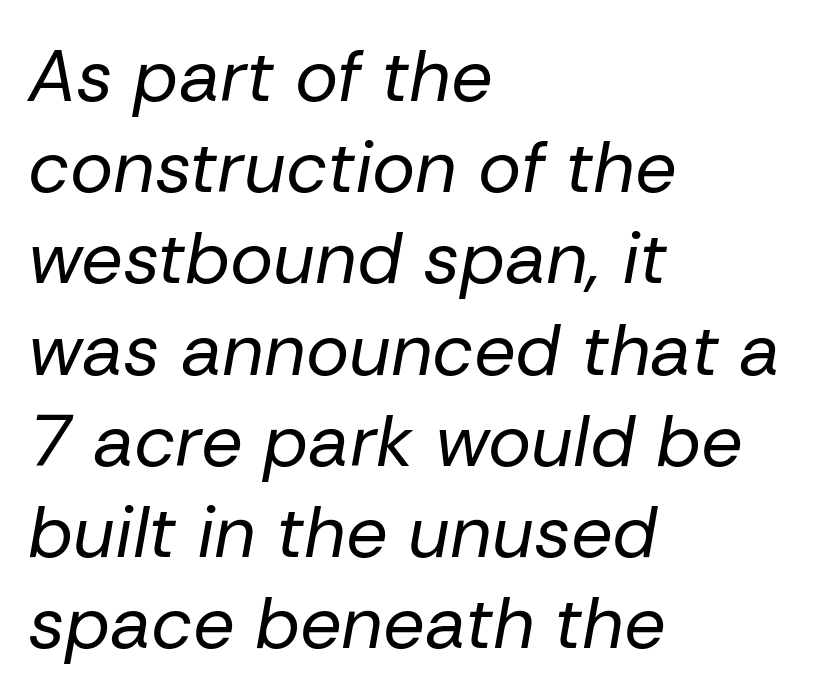
Q: Is the text bold? A: No.
Q: Is the text italic (slanted)? A: Yes, it leans right by about 10 degrees.
Q: Is the text underlined? A: No.
Q: How is the paragraph aligned? A: Left-aligned.
Q: Is the spacing between letters normal or unusually wide? A: Normal.
Q: Is the spacing between lines tight, normal or loose? A: Normal.
Q: Width (condensed, normal, or wide)? A: Normal.
Q: Stroke contrast? A: Low.
Q: x-height? A: Medium.
Q: Monospaced? A: No.
